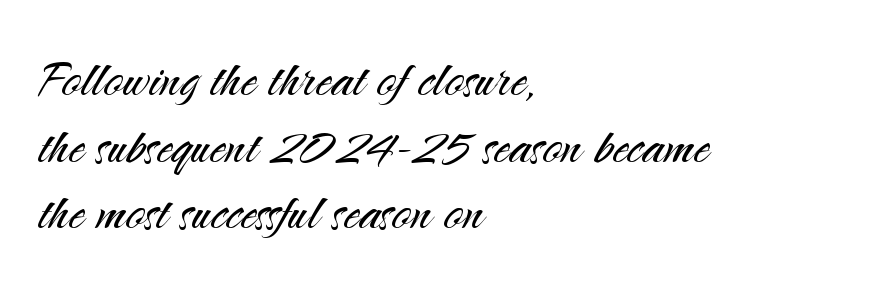
{"serif": "no", "bold": "no", "weight": "light", "width": "normal", "stroke_contrast": "medium", "x_height": "small", "monospaced": "no", "underline": "no", "align": "left", "line_spacing": "tight", "line_spacing_ratio": 1.04, "letter_spacing": "normal", "letter_spacing_em": 0.0, "glyph_px": 64}
